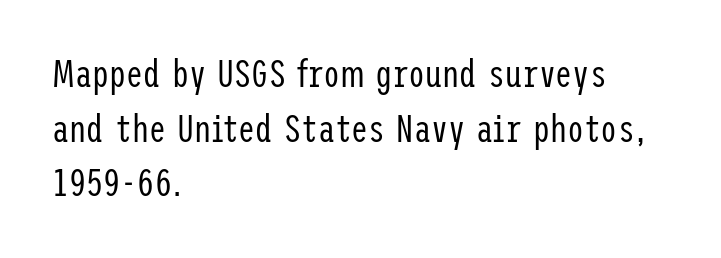
Serifs: no, the terminals of the letterforms are clean. This is roman type, the default non-slanted kind. Compared with typical body copy, the letter spacing here is the same. Leading: standard.
